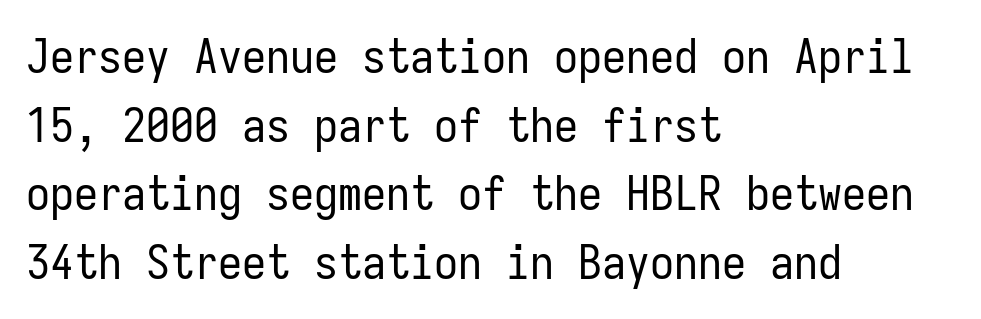
Q: Is the text bold? A: No.
Q: Is the text italic (slanted)? A: No, it is upright.
Q: Is the typeface a serif or a sans-serif typeface? A: Sans-serif.
Q: Is the text underlined? A: No.
Q: How is the paragraph aligned? A: Left-aligned.
Q: Is the spacing between letters normal or unusually wide? A: Normal.
Q: Is the spacing between lines tight, normal or loose? A: Normal.
Q: Width (condensed, normal, or wide)? A: Condensed.
Q: Stroke contrast? A: Low.
Q: x-height? A: Medium.
Q: Monospaced? A: Yes.
